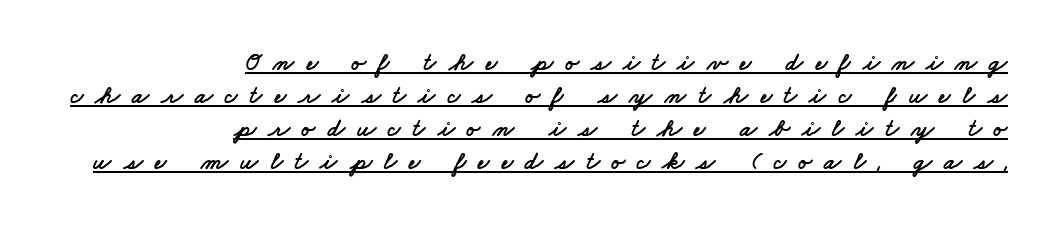
The setting favours the right margin, as signatures and pull-quotes sometimes do. Characters follow at a spacing far wider than the type designer built in. The rendering uses the underline text-decoration. Reading down the column, the eye jumps a familiar distance to each next line.
